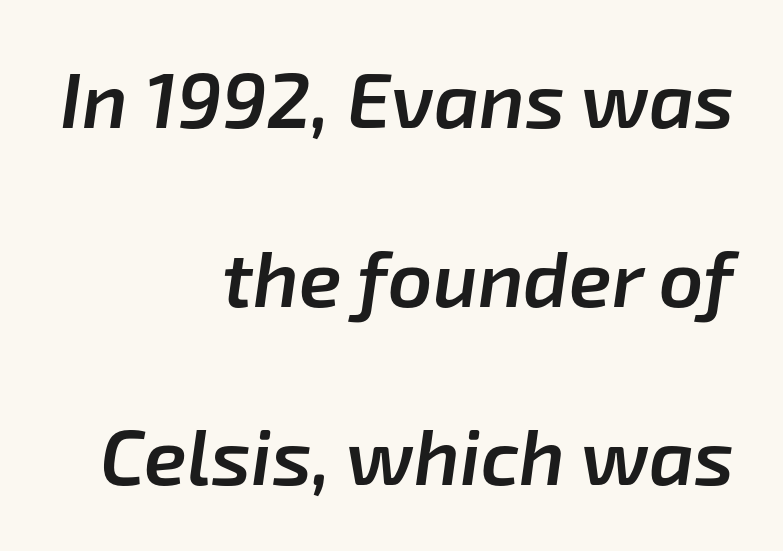
{"italic": "yes", "lean": "right", "slant_degrees": 8, "bold": "semi", "weight": "semibold", "width": "normal", "stroke_contrast": "low", "x_height": "medium", "monospaced": "no", "underline": "no", "align": "right", "line_spacing": "loose", "line_spacing_ratio": 2.29, "letter_spacing": "normal", "letter_spacing_em": 0.0, "glyph_px": 78}
